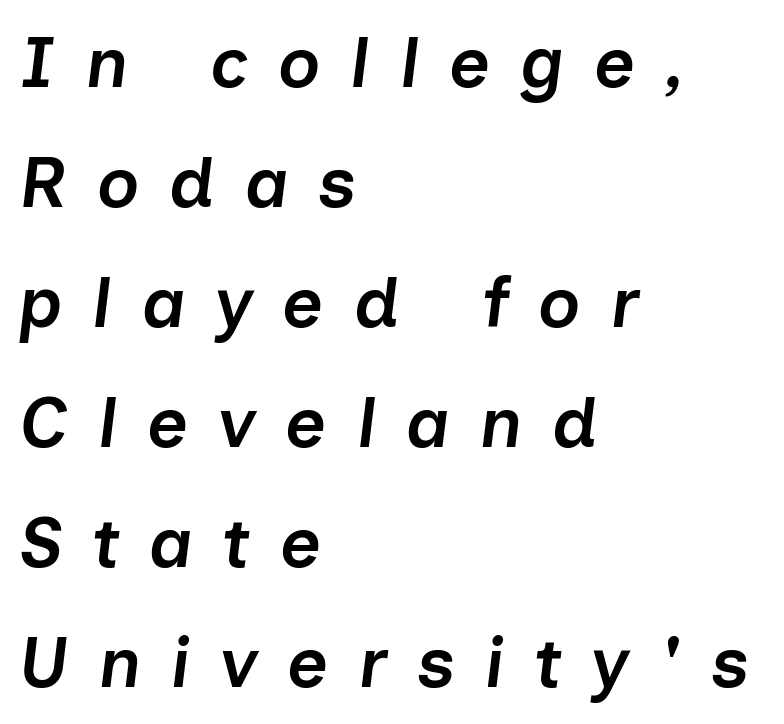
Q: Is the text bold? A: Semi-bold.
Q: Is the text italic (slanted)? A: Yes, it leans right by about 7 degrees.
Q: Is the text underlined? A: No.
Q: How is the paragraph aligned? A: Left-aligned.
Q: Is the spacing between letters normal or unusually wide? A: Unusually wide.
Q: Is the spacing between lines tight, normal or loose? A: Normal.
Q: Width (condensed, normal, or wide)? A: Normal.
Q: Stroke contrast? A: Low.
Q: x-height? A: Medium.
Q: Monospaced? A: No.
